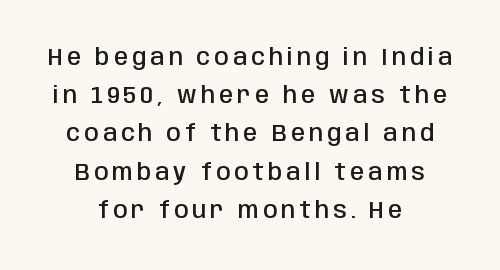
Q: Is the text bold? A: Semi-bold.
Q: Is the text italic (slanted)? A: No, it is upright.
Q: Is the text underlined? A: No.
Q: How is the paragraph aligned? A: Centered.
Q: Is the spacing between lines tight, normal or loose? A: Normal.
